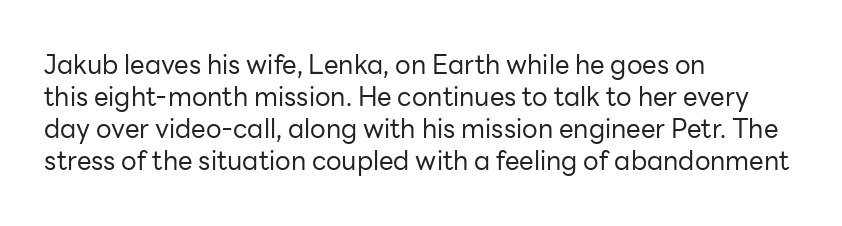
The image shows 26 px text type, upright; set left-aligned, line spacing 1.23x, normal letter spacing, not underlined.
